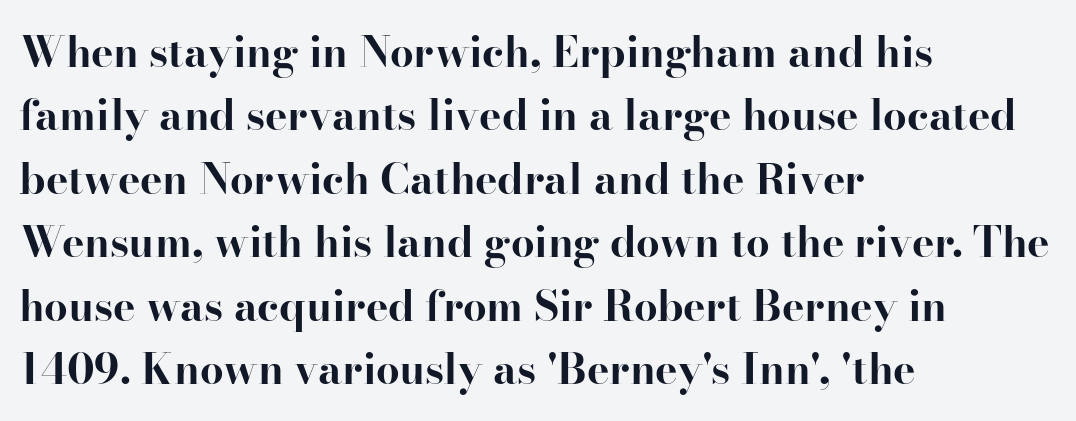
The image shows 42 px bold serif type, upright; set left-aligned, normal line spacing (1.51x), normal letter spacing, not underlined; high stroke contrast and a small x-height.
